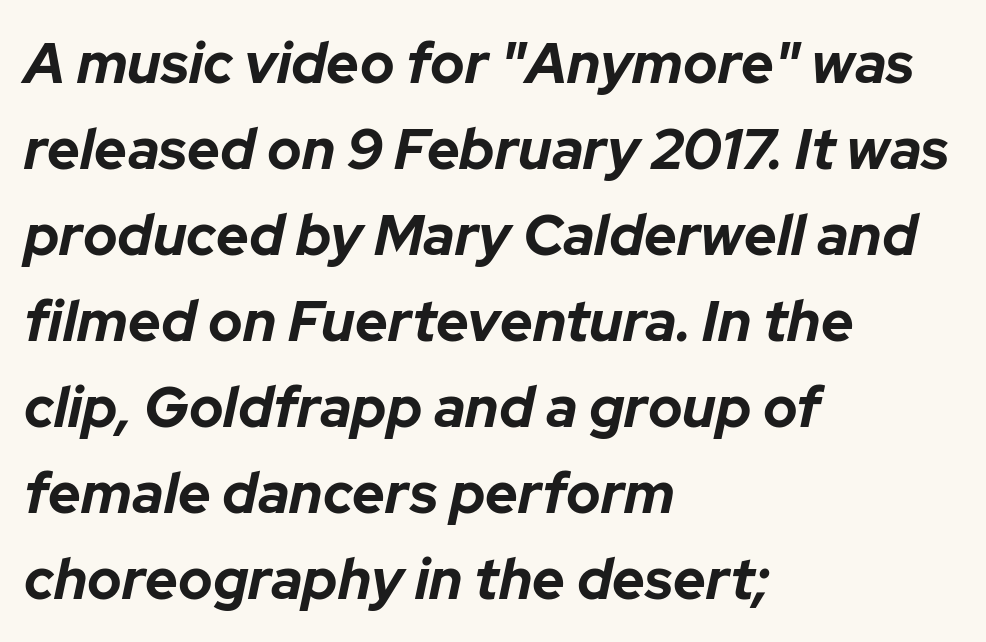
Q: Is the text bold? A: Yes.
Q: Is the text italic (slanted)? A: Yes, it leans right by about 12 degrees.
Q: Is the text underlined? A: No.
Q: How is the paragraph aligned? A: Left-aligned.
Q: Is the spacing between letters normal or unusually wide? A: Normal.
Q: Is the spacing between lines tight, normal or loose? A: Normal.
Q: Width (condensed, normal, or wide)? A: Normal.
Q: Stroke contrast? A: Low.
Q: x-height? A: Medium.
Q: Monospaced? A: No.
